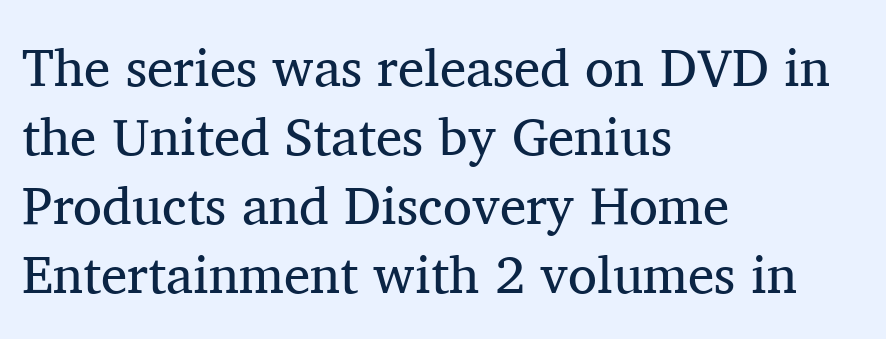
The face used here is seriffed, in the tradition of book romans. Short and long lines alike share a common starting point at left. Character widths vary here, with narrow letters taking less room than wide ones. Unlike italic type, these characters show no tilt at all. The letterforms sit at book weight or below. Rule under the text: the space is simply empty.
